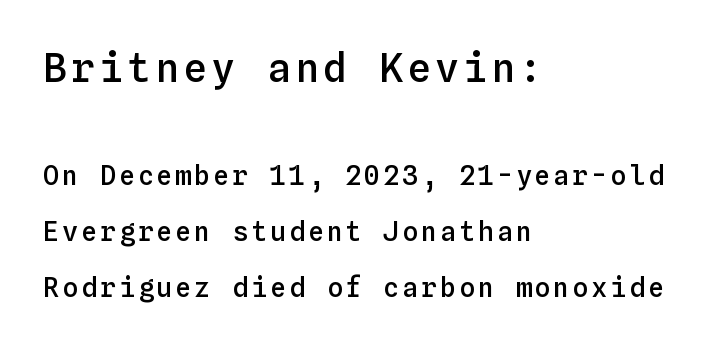
The letters stand upright; this is a roman face. This rendering features lettering with no underline. Compared with an ordinary text face, these strokes are moderately heavier — a semibold. These lines are rendered in a fixed-pitch font. Leading is clearly above the norm, producing a sparse column.
